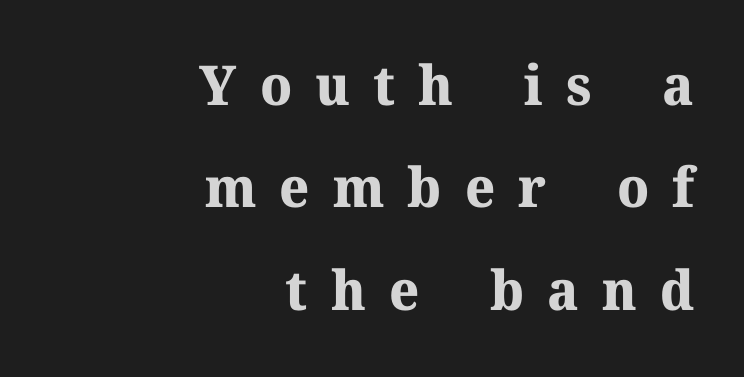
The gaps between neighbouring characters are conspicuously large. Emphasis by weight is at full strength: bold. Descenders are the only things crossing below the line. Does the type have serifs? Yes, each stem ends in a small foot.
